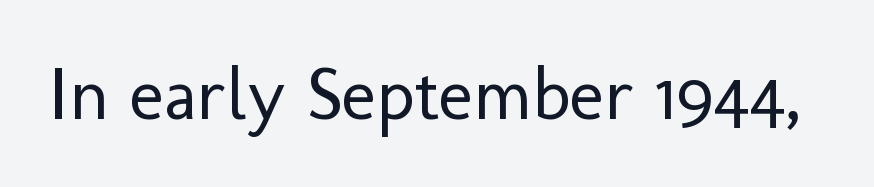
The image shows 74 px regular-weight sans-serif type, upright; set normal letter spacing, not underlined; low stroke contrast and a medium x-height.
